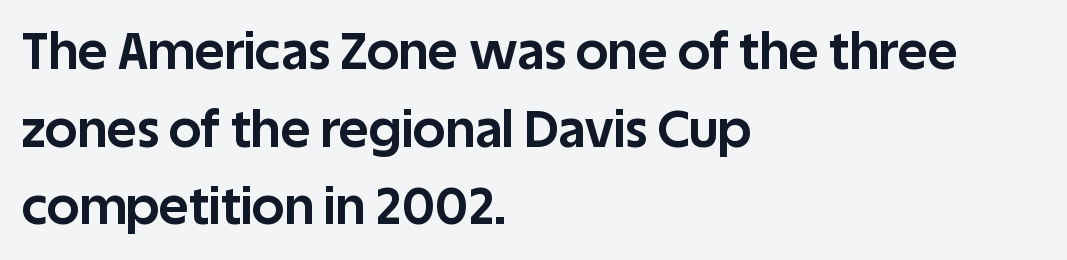
{"serif": "no", "italic": "no", "bold": "yes", "weight": "bold", "width": "normal", "stroke_contrast": "low", "x_height": "large", "monospaced": "no", "underline": "no", "align": "left", "line_spacing": "normal", "line_spacing_ratio": 1.52, "letter_spacing": "normal", "letter_spacing_em": 0.0, "glyph_px": 51}
